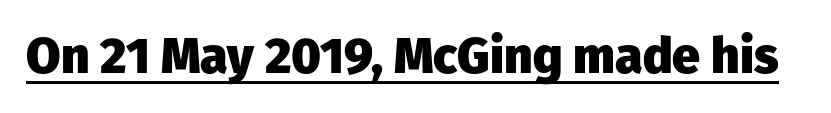
The image shows 50 px heavy sans-serif type, upright; set normal letter spacing, underlined; low stroke contrast and a medium x-height.
